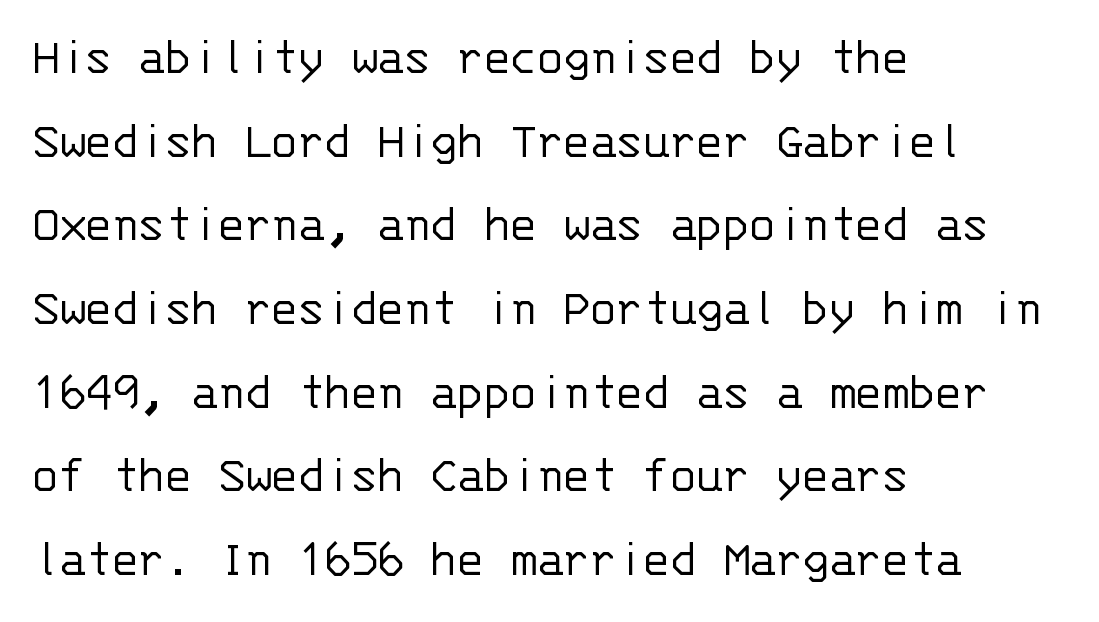
Tall strokes in this sample are plumb rather than angled. The line texture is even and compact thanks to regular tracking. The letters march in equal steps, a hallmark of fixed-pitch type. Quick note: interline space is typical. Stems here are at most as thick as an everyday book face. Letterform terminals end flat and unadorned throughout the passage.
